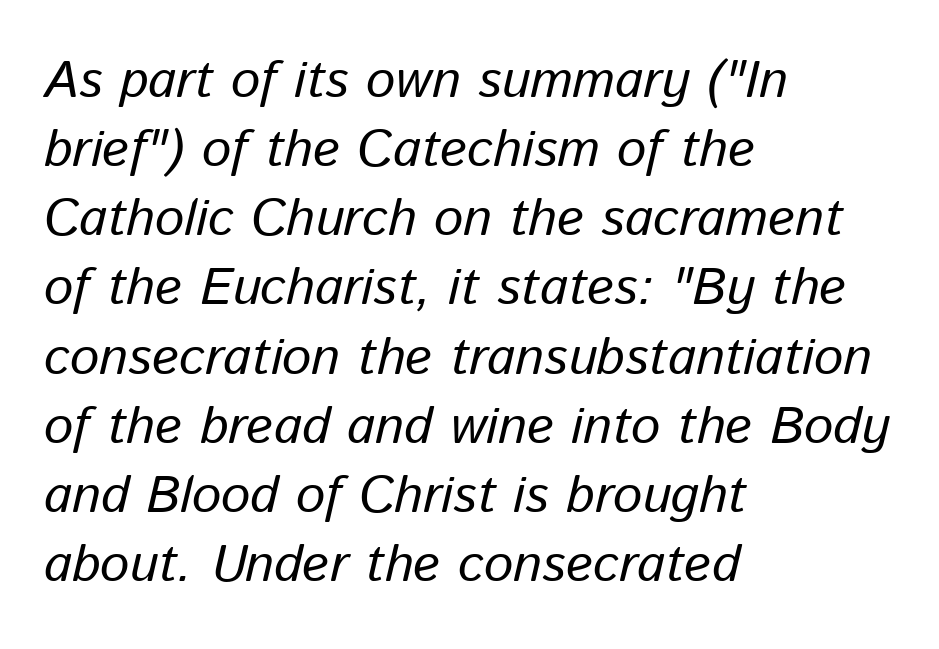
Vertically, the passage feels balanced, rows spaced as you'd expect. Notice how the passage keeps a crisp vertical edge on the left only. The face used here is rendered with its standard letterfit. Is the stroke heavy? The answer is a plain regular-or-lighter. Looks like regular typesetting: each glyph gets only the width it needs. You can tell it's italic because the verticals aren't actually vertical.
